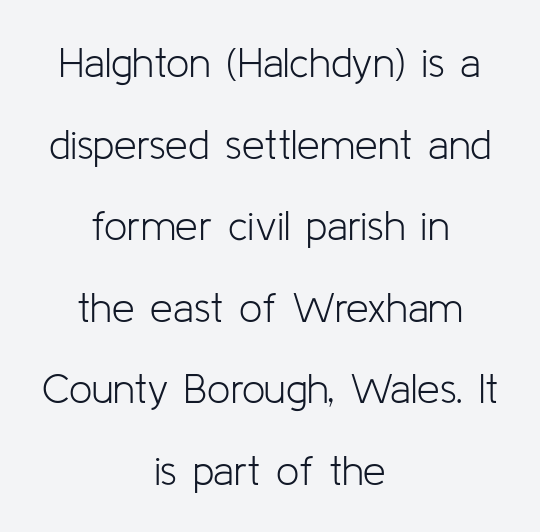
{"serif": "no", "italic": "no", "bold": "no", "weight": "light", "width": "normal", "stroke_contrast": "low", "x_height": "medium", "monospaced": "no", "underline": "no", "align": "center", "line_spacing": "loose", "line_spacing_ratio": 1.99, "letter_spacing": "normal", "letter_spacing_em": 0.0, "glyph_px": 41}
